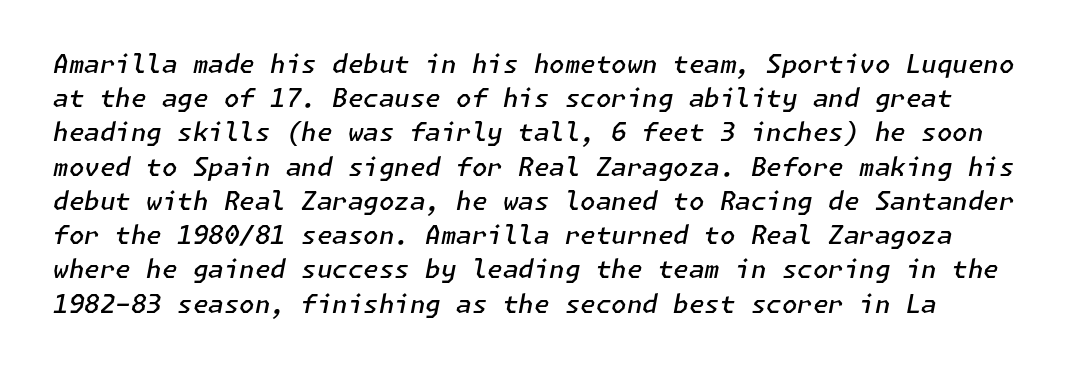
Q: Is the text bold? A: Semi-bold.
Q: Is the text italic (slanted)? A: Yes, it leans right by about 11 degrees.
Q: Is the text underlined? A: No.
Q: Is the spacing between letters normal or unusually wide? A: Normal.
Q: Is the spacing between lines tight, normal or loose? A: Normal.
